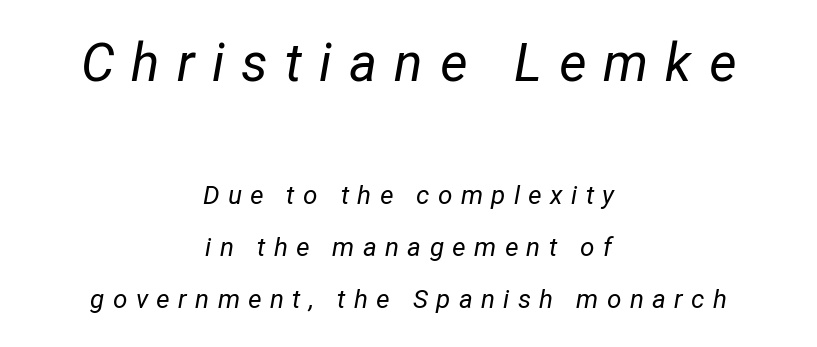
There is plenty of visible air inserted between adjacent glyphs. On a weight scale, this lands at 450 or below. Bare-footed words on every line. This block would shrink considerably if given ordinary leading; it's expanded now. The face used here is proportionally spaced, like ordinary book or web type.
